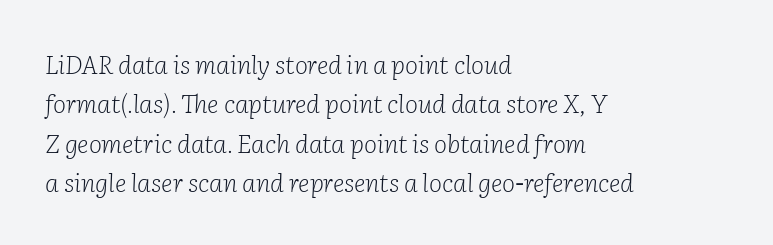
Q: Is the text bold? A: No.
Q: Is the text italic (slanted)? A: Yes, it leans right by about 2 degrees.
Q: Is the text underlined? A: No.
Q: How is the paragraph aligned? A: Left-aligned.
Q: Is the spacing between letters normal or unusually wide? A: Normal.
Q: Is the spacing between lines tight, normal or loose? A: Normal.
